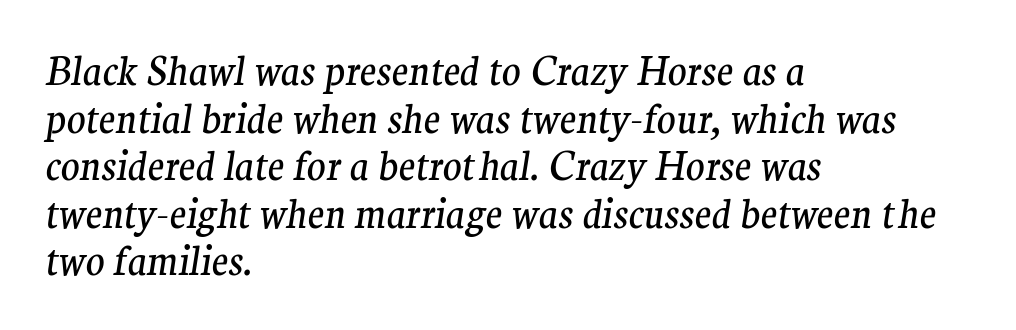
Q: Is the text bold? A: No.
Q: Is the text italic (slanted)? A: Yes, it leans right by about 9 degrees.
Q: Is the typeface a serif or a sans-serif typeface? A: Serif.
Q: Is the text underlined? A: No.
Q: How is the paragraph aligned? A: Left-aligned.
Q: Is the spacing between letters normal or unusually wide? A: Normal.
Q: Width (condensed, normal, or wide)? A: Normal.
Q: Stroke contrast? A: Medium.
Q: x-height? A: Medium.
Q: Monospaced? A: No.
